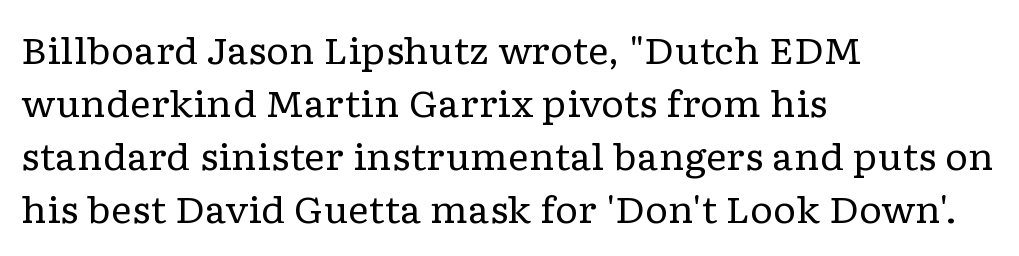
The image shows 36 px regular-weight, wide serif type, upright; set left-aligned, normal line spacing (1.47x), normal letter spacing, not underlined; low stroke contrast and a medium x-height.
